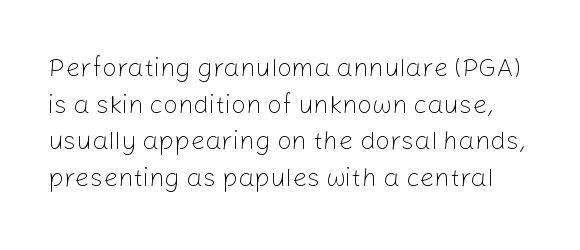
The image shows 26 px text type, upright; set normal line spacing (1.41x), normal letter spacing, not underlined.
